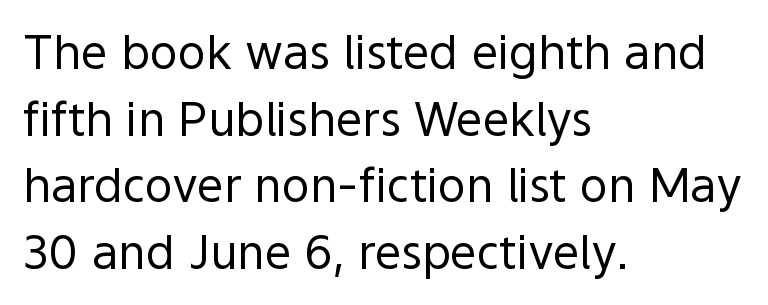
Q: Is the text bold? A: No.
Q: Is the text italic (slanted)? A: No, it is upright.
Q: Is the typeface a serif or a sans-serif typeface? A: Sans-serif.
Q: Is the text underlined? A: No.
Q: How is the paragraph aligned? A: Left-aligned.
Q: Is the spacing between letters normal or unusually wide? A: Normal.
Q: Is the spacing between lines tight, normal or loose? A: Normal.
Q: Width (condensed, normal, or wide)? A: Normal.
Q: x-height? A: Medium.
Q: Monospaced? A: No.
